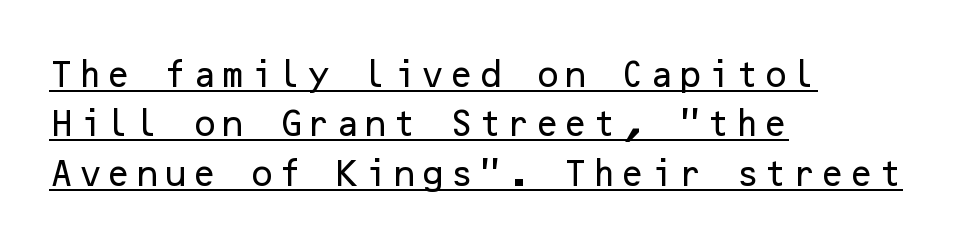
The image shows 29 px sans-serif type, upright; set left-aligned, normal line spacing (1.7x), underlined; low stroke contrast and a medium x-height.
